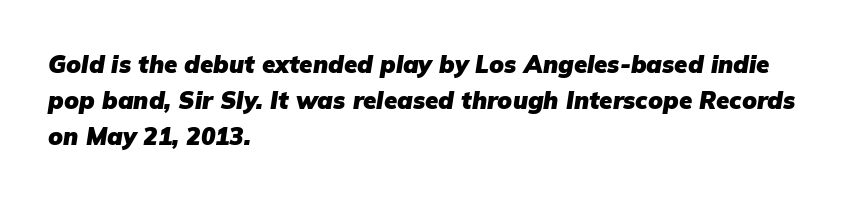
Posture: slanted. Underlining? Definitely not there. Every letter is thick-stroked: bold, no question. Honestly, the row spacing looks completely unremarkable. Horizontal alignment here is leftward, the default for most running prose. How are the letters spaced? Ordinarily, with no added tracking.
